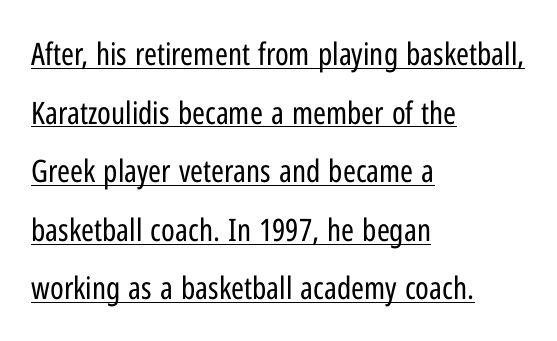
Compared with typical body copy, the letter spacing here is the same. Ink coverage per letter is moderate at most. These lines are set flush left with a ragged right edge. Is this a fixed-width face? No — the glyphs have proportional, varying widths. Characters remain perfectly vertical along every line. The string is rendered with underlining switched on.
